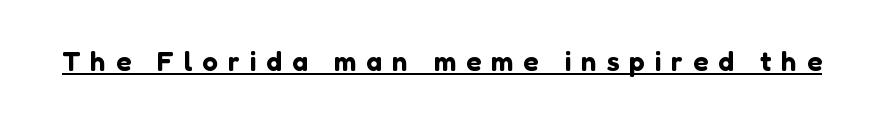
The image shows 28 px sans-serif type, upright; set unusually wide letter spacing (+0.35 em), underlined; low stroke contrast and a medium x-height.
